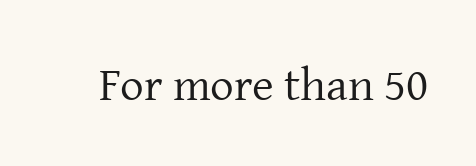
{"serif": "yes", "italic": "no", "bold": "no", "weight": "regular", "width": "normal", "stroke_contrast": "low", "x_height": "medium", "monospaced": "no", "underline": "no", "letter_spacing": "normal", "letter_spacing_em": 0.0, "glyph_px": 47}
